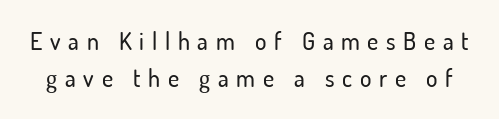
The face used here is rendered with a markedly widened letterfit. Bare-footed words on every line. Line spacing here is normal. No italicization has been applied; the sample stays upright.
